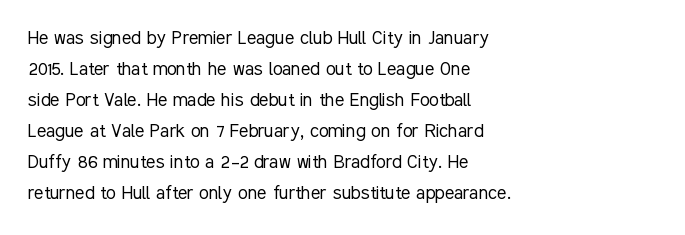
The image shows 22 px text type, upright; set left-aligned, normal line spacing (1.41x), normal letter spacing, not underlined.
